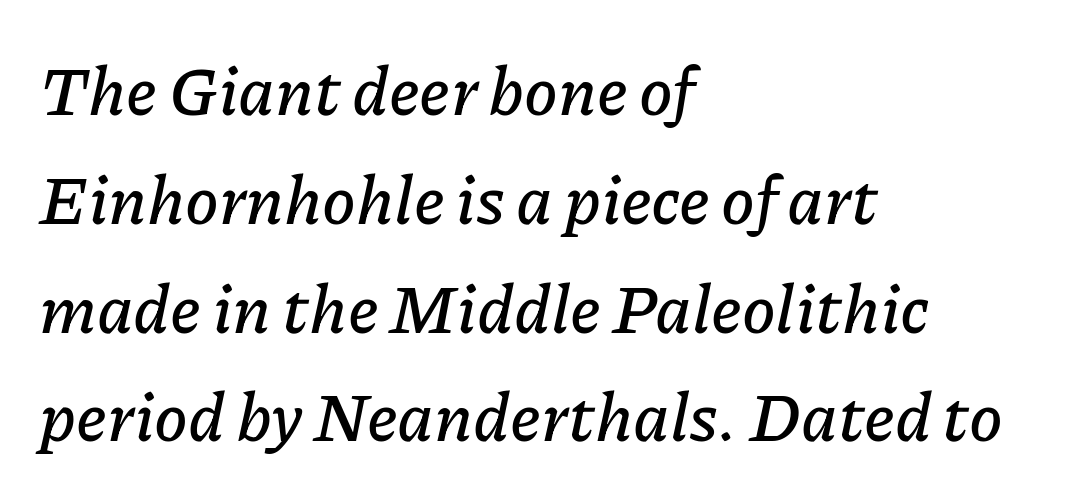
Yep, that's italic — everything's leaning. Default kerning and tracking; the words read as compact shapes. Descenders are the only things crossing below the line. Is this a fixed-width face? No — the glyphs have proportional, varying widths.
